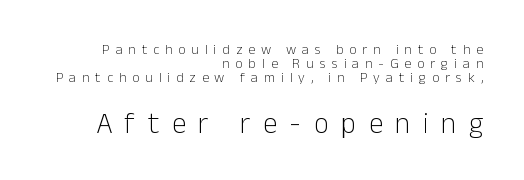
Q: Is the text bold? A: No.
Q: Is the text italic (slanted)? A: No, it is upright.
Q: Is the typeface a serif or a sans-serif typeface? A: Sans-serif.
Q: Is the text underlined? A: No.
Q: How is the paragraph aligned? A: Right-aligned.
Q: Is the spacing between letters normal or unusually wide? A: Unusually wide.
Q: Is the spacing between lines tight, normal or loose? A: Tight.
Q: Which block of text is set in a larger size, the first (top) or the second (bottom)? A: The second (bottom) one.
Q: Width (condensed, normal, or wide)? A: Normal.
Q: Stroke contrast? A: Low.
Q: x-height? A: Medium.
Q: Monospaced? A: No.
